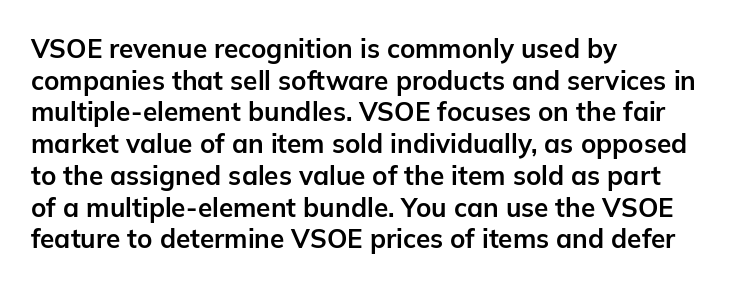
{"italic": "no", "bold": "yes", "underline": "no", "align": "left", "line_spacing_ratio": 1.22, "letter_spacing": "normal", "letter_spacing_em": 0.0, "glyph_px": 26}
